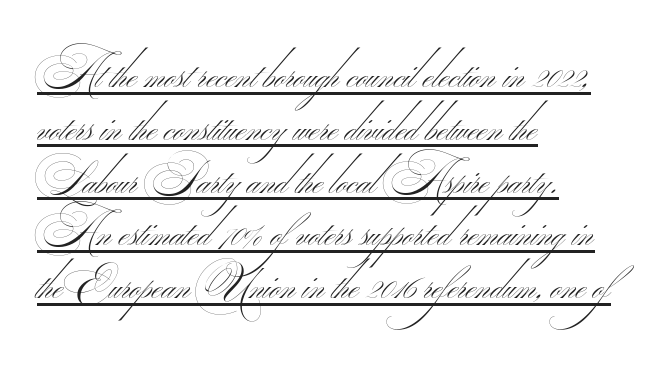
The image shows 44 px thin, wide sans-serif type; set left-aligned, line spacing 1.2x, normal letter spacing, underlined; medium stroke contrast.
